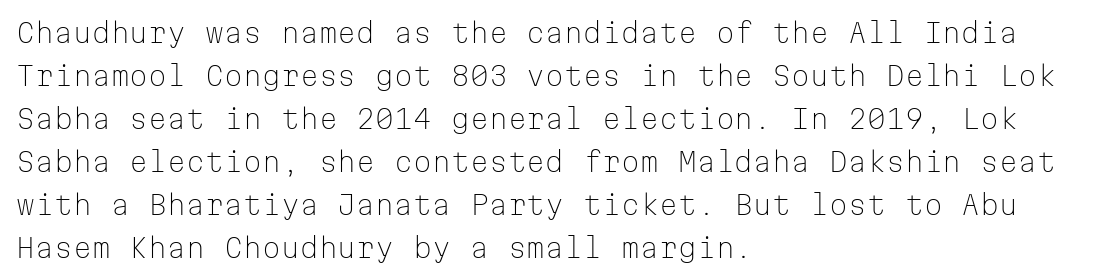
Q: Is the text bold? A: No.
Q: Is the text italic (slanted)? A: No, it is upright.
Q: Is the text underlined? A: No.
Q: How is the paragraph aligned? A: Left-aligned.
Q: Is the spacing between letters normal or unusually wide? A: Normal.
Q: Is the spacing between lines tight, normal or loose? A: Normal.
